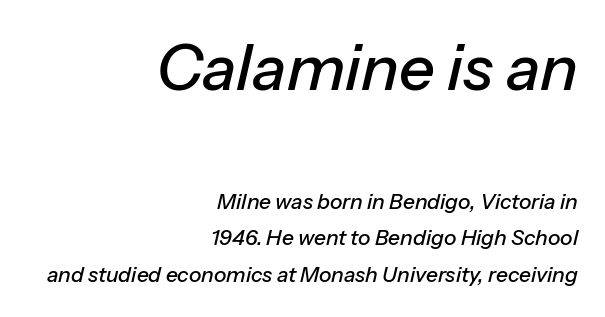
{"italic": "yes", "lean": "right", "slant_degrees": 13, "width": "normal", "stroke_contrast": "low", "x_height": "medium", "monospaced": "no", "underline": "no", "align": "right", "line_spacing_ratio": 1.75, "letter_spacing": "normal", "letter_spacing_em": 0.0, "larger_block": "first", "size_ratio": 3.0, "glyph_px": 63}
